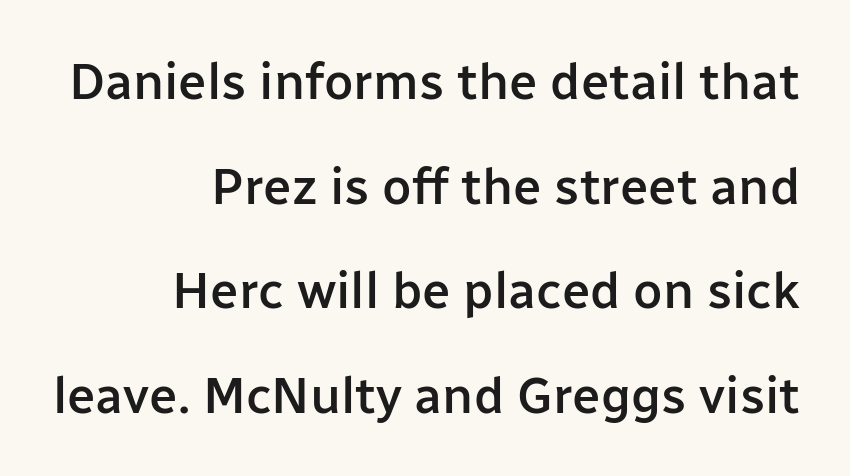
Each glyph is drawn with semibold strokes, heavier than normal yet not fully bold. Between one letter and the next there's only the usual sliver of space. Leading: increased. When letters stand straight like this, we call the style roman or upright. Regarding serifs, this sample does without them.
